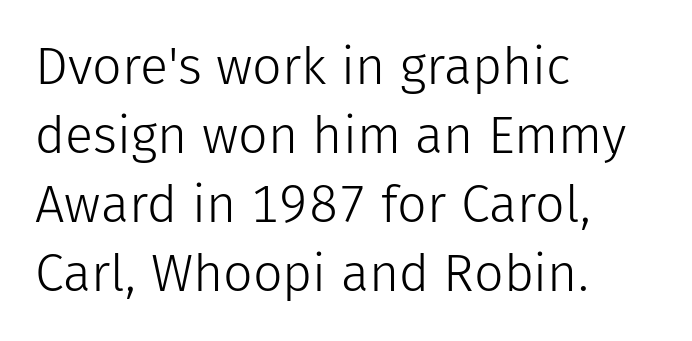
The image shows 52 px light sans-serif type, upright; set left-aligned, normal line spacing (1.33x), normal letter spacing, not underlined; low stroke contrast and a medium x-height.
